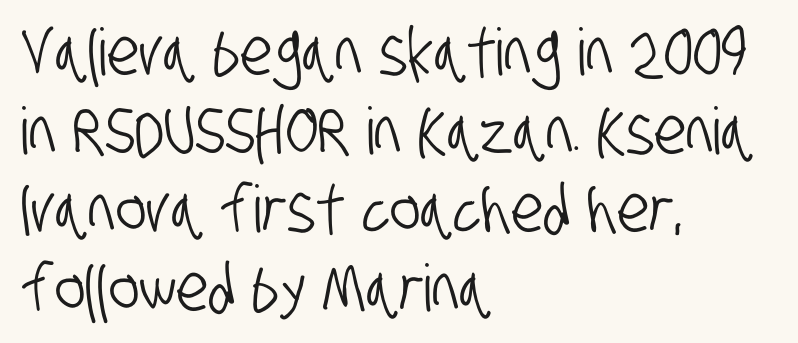
Q: Is the typeface a serif or a sans-serif typeface? A: Sans-serif.
Q: Is the text underlined? A: No.
Q: How is the paragraph aligned? A: Left-aligned.
Q: Is the spacing between letters normal or unusually wide? A: Normal.
Q: Width (condensed, normal, or wide)? A: Condensed.
Q: Stroke contrast? A: Low.
Q: x-height? A: Large.
Q: Monospaced? A: No.
